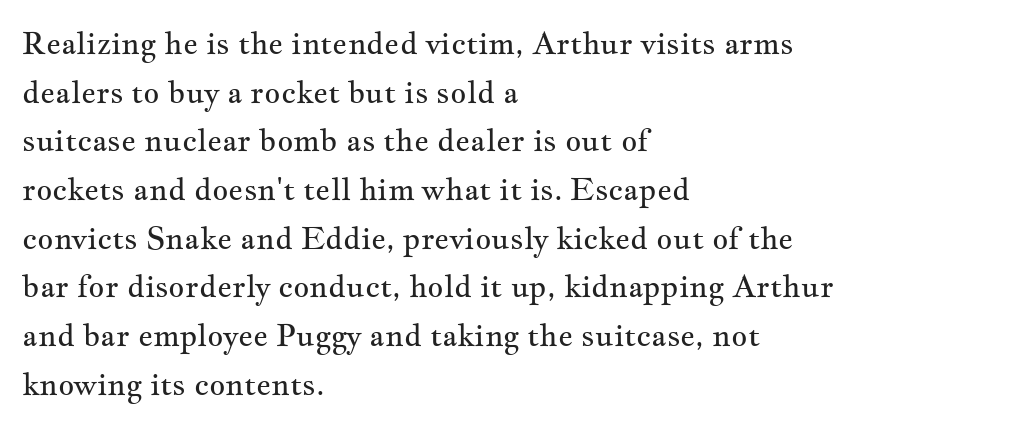
The letters advance in unequal steps, a hallmark of proportional type. This rendering uses left alignment, leaving the right contour irregular. This is not heavy type; no bold has been used. One glance says typical: line gaps are just what's usual. Classification — serif. What stands out about the letter spacing? Nothing — it is the standard amount.
